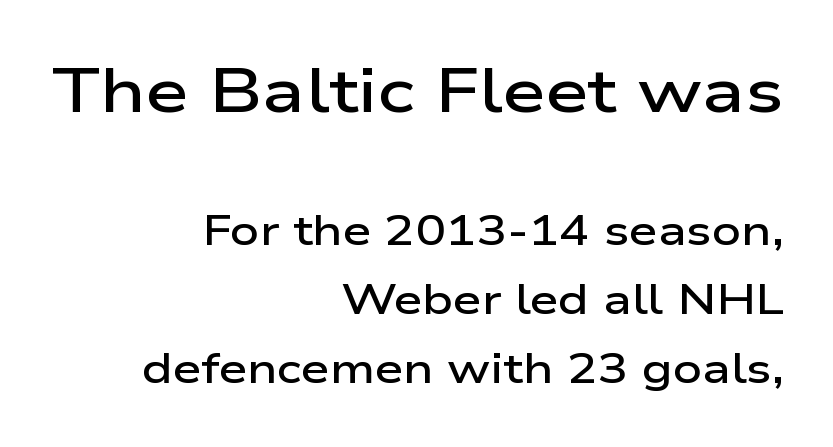
Here the designer chose a conventional face with non-uniform glyph widths. Set as a demibold, roughly 600 on the weight scale. I'd call this a sans setting — the letters go barefoot. Vertically, the passage feels balanced, rows spaced as you'd expect. The rendering anchors every line to the right-hand side.
